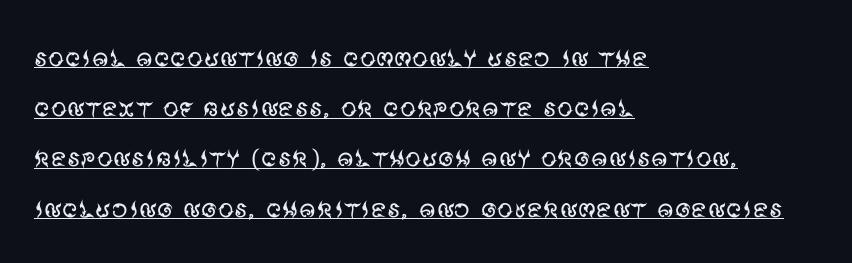
Q: Is the text bold? A: No.
Q: Is the text italic (slanted)? A: No, it is upright.
Q: Is the typeface a serif or a sans-serif typeface? A: Sans-serif.
Q: Is the text underlined? A: Yes.
Q: How is the paragraph aligned? A: Left-aligned.
Q: Is the spacing between letters normal or unusually wide? A: Normal.
Q: Is the spacing between lines tight, normal or loose? A: Normal.
Q: Width (condensed, normal, or wide)? A: Normal.
Q: Stroke contrast? A: Medium.
Q: x-height? A: Large.
Q: Monospaced? A: No.
